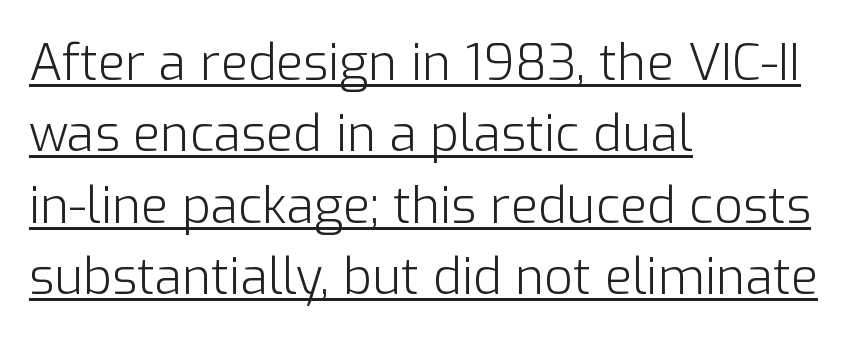
{"serif": "no", "italic": "no", "bold": "no", "weight": "light", "width": "normal", "stroke_contrast": "low", "x_height": "medium", "monospaced": "no", "underline": "yes", "align": "left", "line_spacing": "normal", "line_spacing_ratio": 1.43, "letter_spacing": "normal", "letter_spacing_em": 0.0, "glyph_px": 50}
